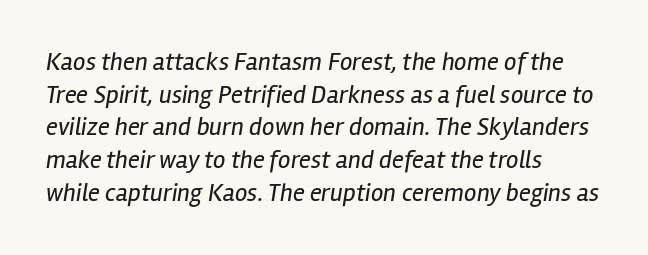
Q: Is the text bold? A: No.
Q: Is the text italic (slanted)? A: Yes, it leans right by about 12 degrees.
Q: Is the text underlined? A: No.
Q: How is the paragraph aligned? A: Left-aligned.
Q: Is the spacing between letters normal or unusually wide? A: Normal.
Q: Is the spacing between lines tight, normal or loose? A: Normal.
